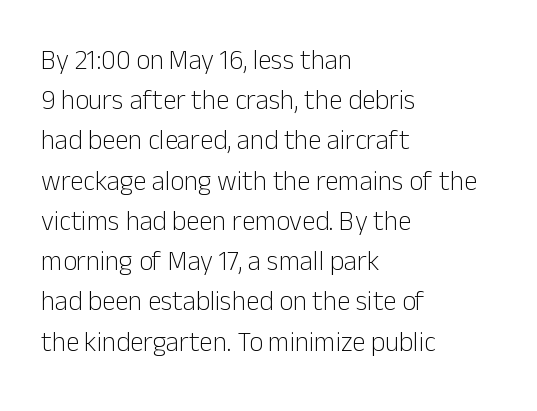
Q: Is the text bold? A: No.
Q: Is the text italic (slanted)? A: No, it is upright.
Q: Is the text underlined? A: No.
Q: How is the paragraph aligned? A: Left-aligned.
Q: Is the spacing between letters normal or unusually wide? A: Normal.
Q: Is the spacing between lines tight, normal or loose? A: Normal.
